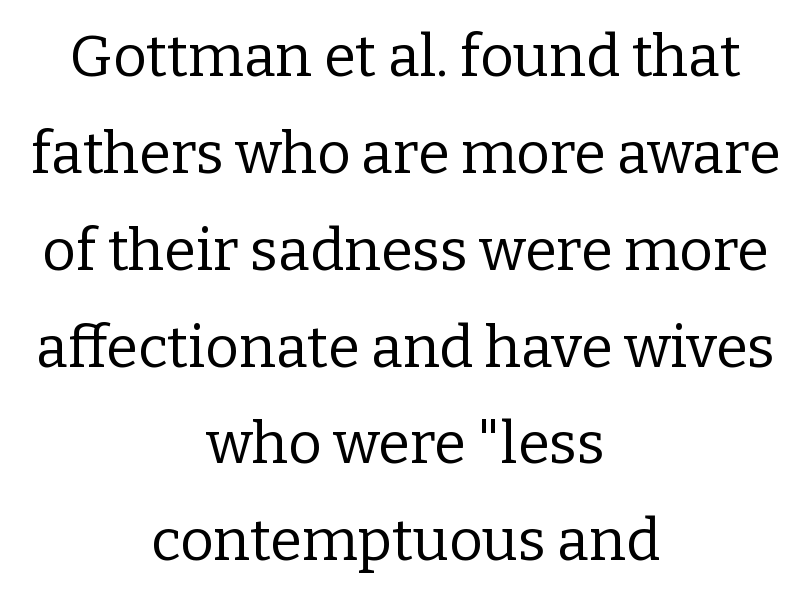
The image shows 58 px regular-weight serif type, upright; set centered, normal line spacing (1.67x), normal letter spacing, not underlined; low stroke contrast and a medium x-height.
